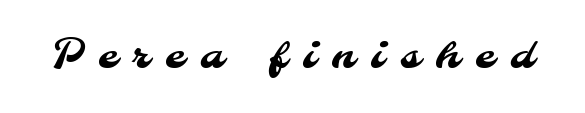
{"serif": "no", "width": "normal", "stroke_contrast": "medium", "x_height": "small", "monospaced": "no", "underline": "no", "letter_spacing": "wide", "letter_spacing_em": 0.4, "glyph_px": 40}
